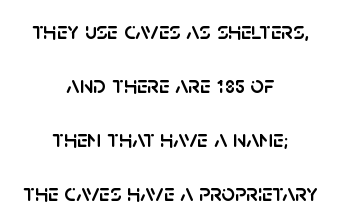
Q: Is the text italic (slanted)? A: No, it is upright.
Q: Is the text underlined? A: No.
Q: How is the paragraph aligned? A: Centered.
Q: Is the spacing between letters normal or unusually wide? A: Normal.
Q: Is the spacing between lines tight, normal or loose? A: Loose.
